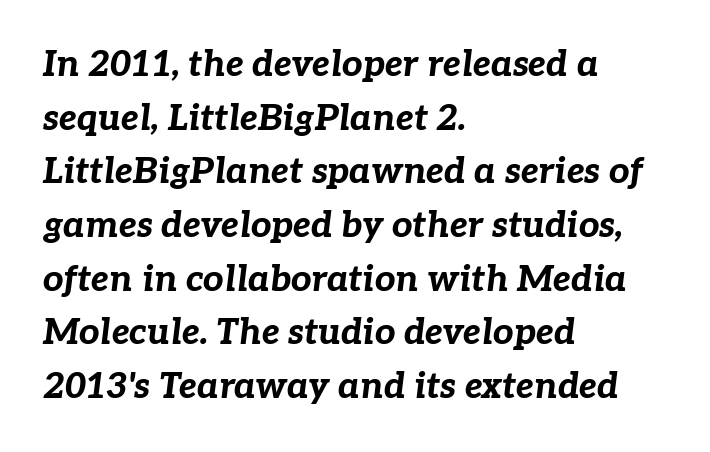
{"italic": "yes", "lean": "right", "slant_degrees": 7, "bold": "yes", "weight": "bold", "width": "normal", "stroke_contrast": "low", "x_height": "medium", "monospaced": "no", "underline": "no", "align": "left", "line_spacing": "normal", "line_spacing_ratio": 1.49, "letter_spacing": "normal", "letter_spacing_em": 0.0, "glyph_px": 36}
